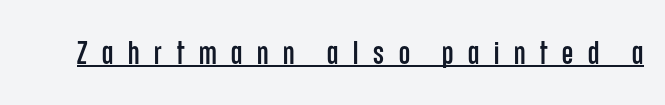
Q: Is the text italic (slanted)? A: No, it is upright.
Q: Is the typeface a serif or a sans-serif typeface? A: Sans-serif.
Q: Is the text underlined? A: Yes.
Q: Is the spacing between letters normal or unusually wide? A: Unusually wide.
Q: Width (condensed, normal, or wide)? A: Condensed.
Q: Stroke contrast? A: Low.
Q: x-height? A: Large.
Q: Monospaced? A: No.
